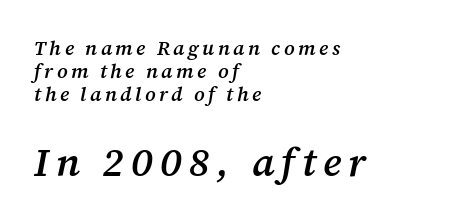
{"serif": "yes", "italic": "yes", "lean": "right", "slant_degrees": 12, "bold": "semi", "weight": "semibold", "width": "normal", "stroke_contrast": "medium", "x_height": "medium", "monospaced": "no", "underline": "no", "align": "left", "line_spacing": "tight", "line_spacing_ratio": 1.15, "larger_block": "second", "size_ratio": 2.0, "glyph_px": 40}
